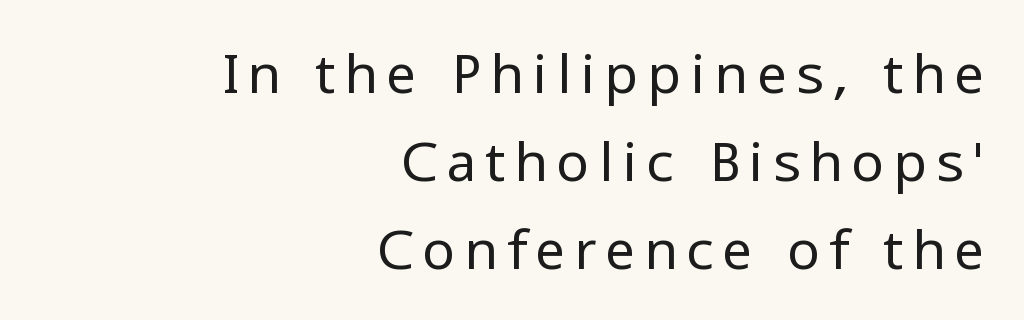
Q: Is the text bold? A: No.
Q: Is the text italic (slanted)? A: No, it is upright.
Q: Is the typeface a serif or a sans-serif typeface? A: Sans-serif.
Q: Is the text underlined? A: No.
Q: How is the paragraph aligned? A: Right-aligned.
Q: Is the spacing between lines tight, normal or loose? A: Normal.
Q: Width (condensed, normal, or wide)? A: Normal.
Q: Stroke contrast? A: Low.
Q: x-height? A: Medium.
Q: Monospaced? A: No.
